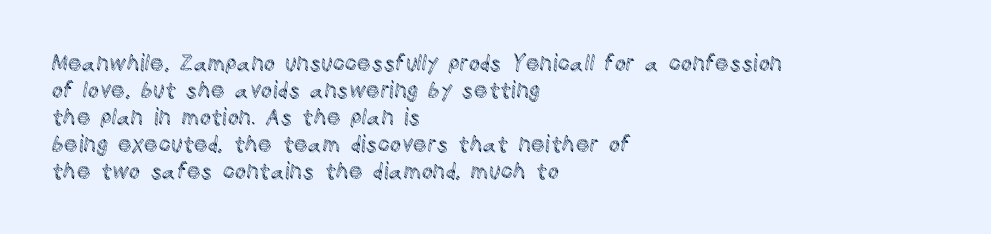
Q: Is the text italic (slanted)? A: Yes.
Q: Is the text underlined? A: No.
Q: How is the paragraph aligned? A: Left-aligned.
Q: Is the spacing between letters normal or unusually wide? A: Normal.
